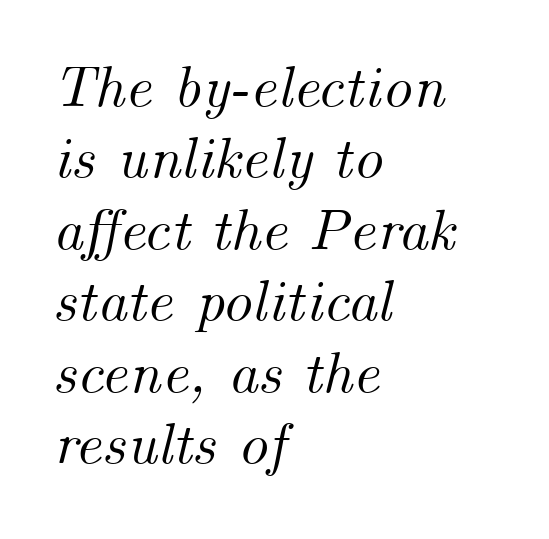
The image shows 59 px text type, italic (leaning right); set left-aligned, line spacing 1.21x, normal letter spacing, not underlined; medium stroke contrast and a small x-height.
